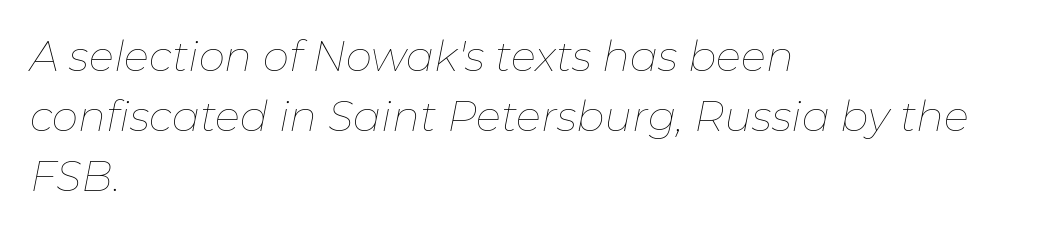
Q: Is the text bold? A: No.
Q: Is the text italic (slanted)? A: Yes, it leans right by about 11 degrees.
Q: Is the text underlined? A: No.
Q: How is the paragraph aligned? A: Left-aligned.
Q: Is the spacing between letters normal or unusually wide? A: Normal.
Q: Is the spacing between lines tight, normal or loose? A: Normal.
Q: Width (condensed, normal, or wide)? A: Normal.
Q: Stroke contrast? A: Low.
Q: x-height? A: Medium.
Q: Monospaced? A: No.
